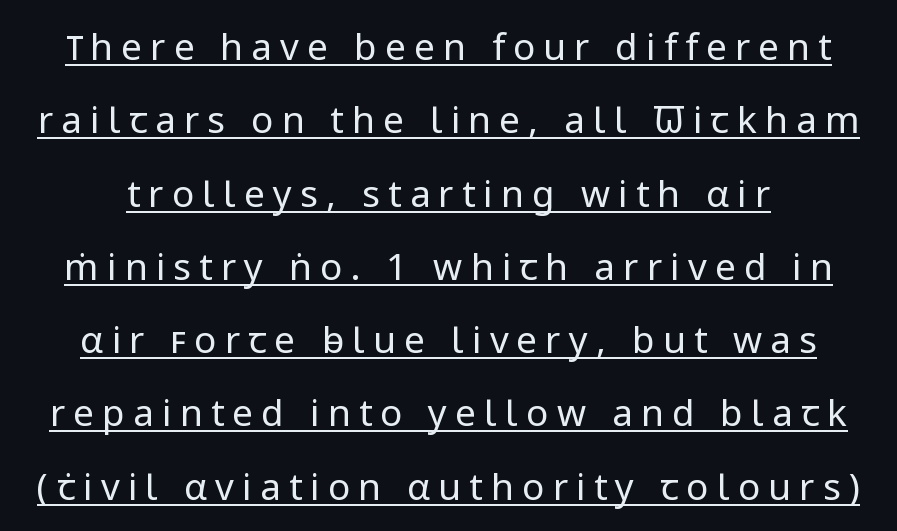
The image shows 37 px regular-weight sans-serif type, upright; set loose line spacing (1.98x), unusually wide letter spacing (+0.22 em), underlined; low stroke contrast and a medium x-height.
